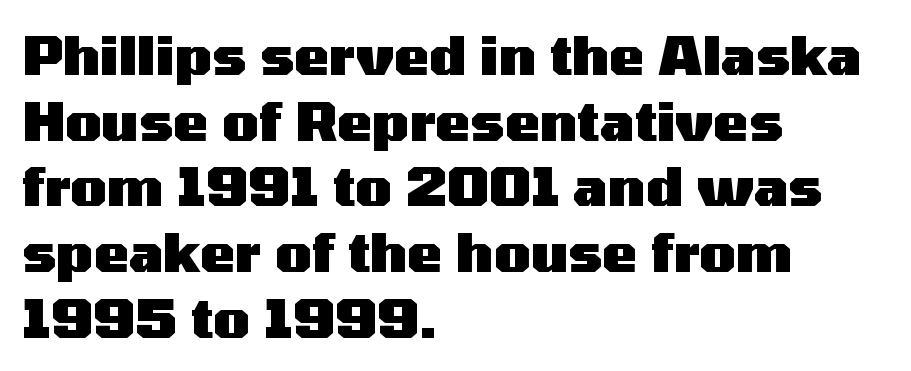
{"serif": "no", "italic": "no", "bold": "yes", "weight": "heavy", "width": "wide", "stroke_contrast": "medium", "x_height": "medium", "monospaced": "no", "underline": "no", "align": "left", "line_spacing_ratio": 1.24, "letter_spacing": "normal", "letter_spacing_em": 0.0, "glyph_px": 53}
